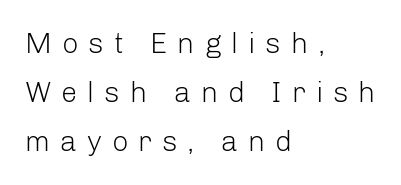
Q: Is the text bold? A: No.
Q: Is the text italic (slanted)? A: No, it is upright.
Q: Is the typeface a serif or a sans-serif typeface? A: Sans-serif.
Q: Is the text underlined? A: No.
Q: How is the paragraph aligned? A: Left-aligned.
Q: Is the spacing between letters normal or unusually wide? A: Unusually wide.
Q: Is the spacing between lines tight, normal or loose? A: Normal.
Q: Width (condensed, normal, or wide)? A: Normal.
Q: Stroke contrast? A: Low.
Q: x-height? A: Medium.
Q: Monospaced? A: No.
